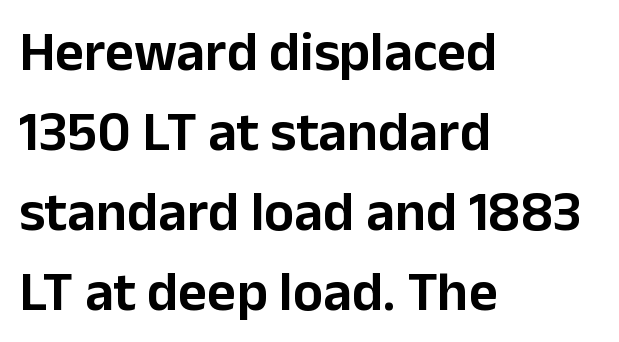
The image shows 56 px sans-serif type, upright; set left-aligned, normal line spacing (1.43x), normal letter spacing, not underlined; low stroke contrast and a medium x-height.
